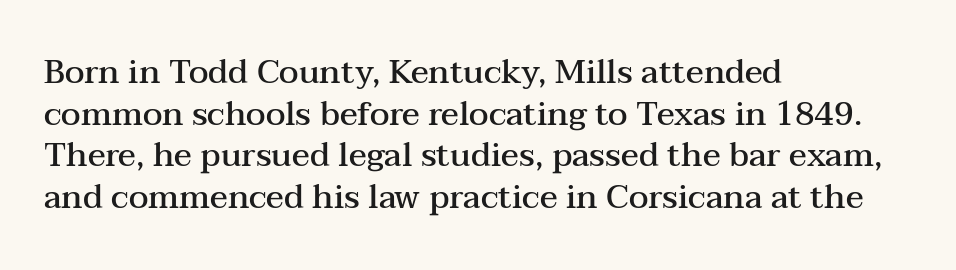
Q: Is the text bold? A: Semi-bold.
Q: Is the text italic (slanted)? A: No, it is upright.
Q: Is the typeface a serif or a sans-serif typeface? A: Serif.
Q: Is the text underlined? A: No.
Q: How is the paragraph aligned? A: Left-aligned.
Q: Is the spacing between letters normal or unusually wide? A: Normal.
Q: Is the spacing between lines tight, normal or loose? A: Normal.
Q: Width (condensed, normal, or wide)? A: Wide.
Q: Stroke contrast? A: Medium.
Q: x-height? A: Medium.
Q: Monospaced? A: No.
